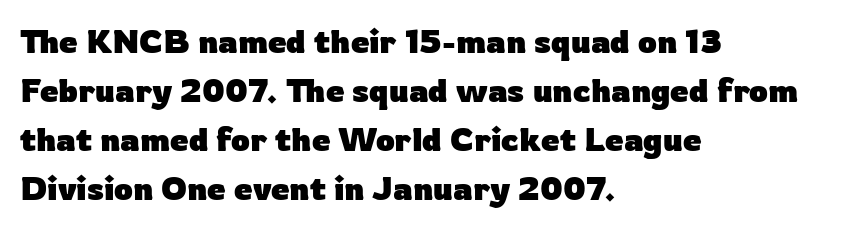
The image shows 33 px heavy sans-serif type, upright; set left-aligned, normal line spacing (1.48x), normal letter spacing, not underlined; low stroke contrast and a medium x-height.
